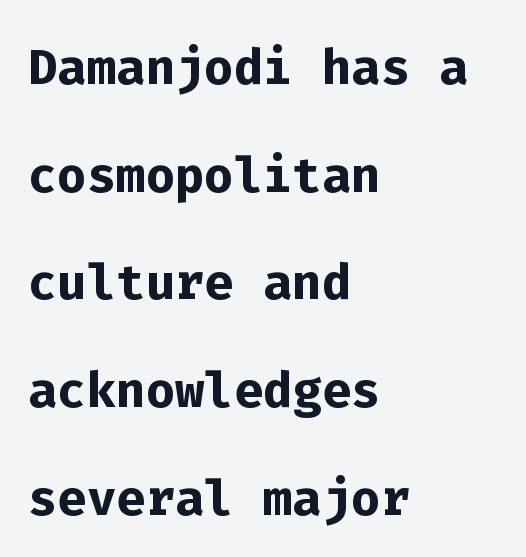
{"serif": "no", "italic": "no", "bold": "yes", "weight": "semibold", "width": "normal", "stroke_contrast": "low", "x_height": "medium", "monospaced": "yes", "underline": "no", "align": "left", "line_spacing": "normal", "line_spacing_ratio": 1.56, "letter_spacing": "normal", "letter_spacing_em": 0.0, "glyph_px": 69}
